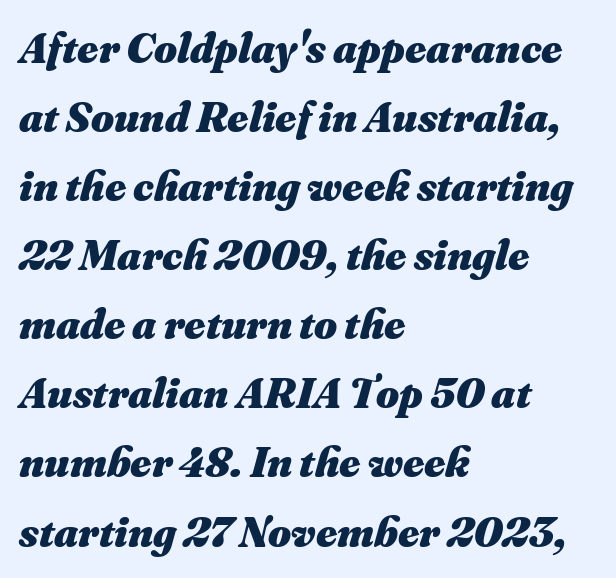
The rendering keeps characters at their native spacing. The passage shown is typed in a proportional face where columns would drift. Beneath every word, the page is bare. This sample keeps an unexceptional amount of space between lines.
